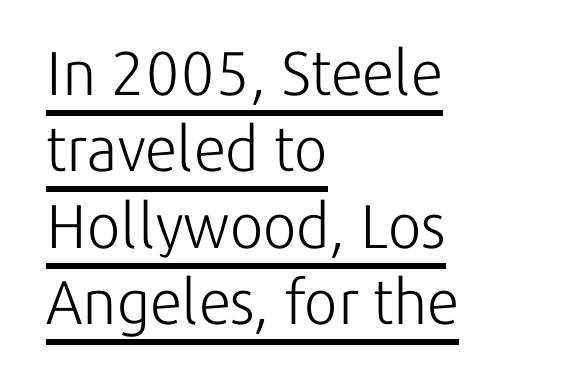
Think standard paragraph weight, or any step lighter than that. The font's upright variant was chosen for this text. Compared with a centered layout, this one pins lines to the left instead. These lines are composed in type without serifs. How are the letters spaced? Ordinarily, with no added tracking.
